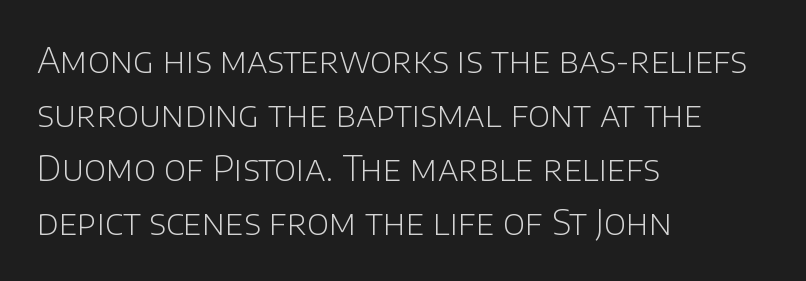
Anything drawn beneath the words? Only blank space. The rows are spaced the way most documents space them. Each letter keeps its own natural width here, so spacing adapts to shape. The lines in this sample share a left origin and differ only in where they stop. Do the letters lean? They stand straight.
